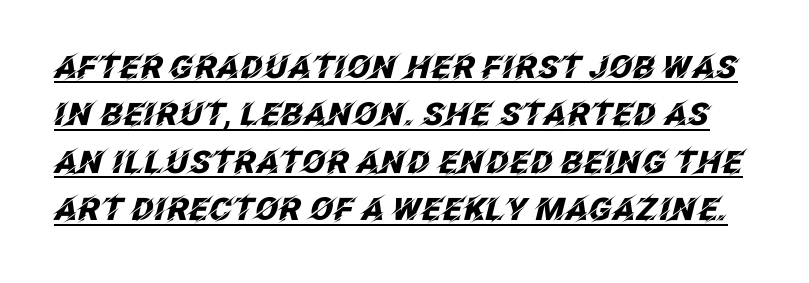
Italic? Definitely — the glyphs are oblique. You can see a thin bar hugging the bottom of the glyphs. Each glyph is drawn with heavy, bold strokes. You could call the tracking neutral — neither tight nor loose. Notice how descenders clear the ascenders below comfortably — that's standard leading.
